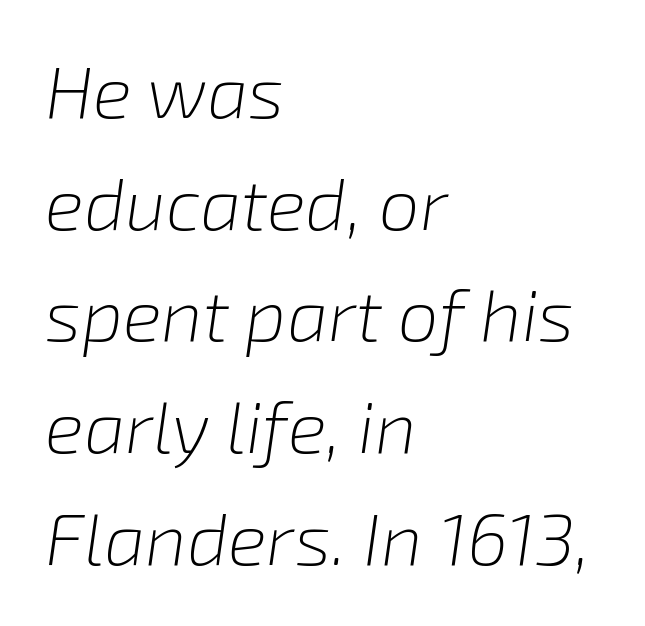
{"italic": "yes", "lean": "right", "slant_degrees": 8, "bold": "no", "weight": "light", "width": "normal", "stroke_contrast": "low", "x_height": "medium", "monospaced": "no", "underline": "no", "align": "left", "line_spacing": "normal", "line_spacing_ratio": 1.53, "letter_spacing": "normal", "letter_spacing_em": 0.0, "glyph_px": 73}
